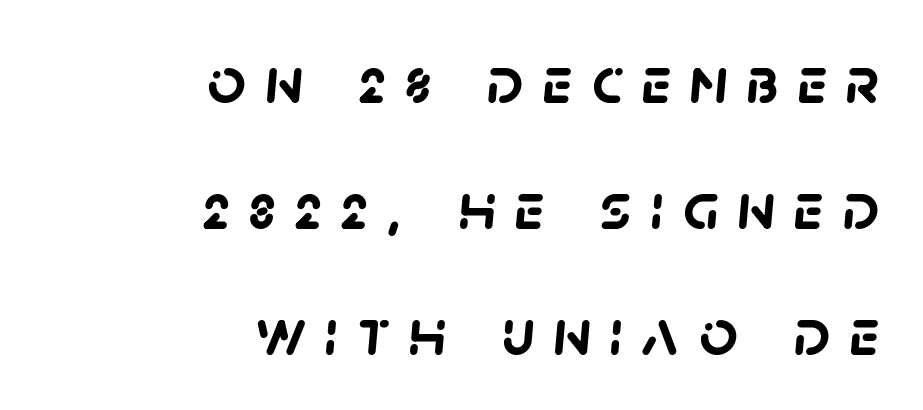
{"serif": "no", "bold": "yes", "weight": "semibold", "width": "normal", "stroke_contrast": "low", "x_height": "large", "monospaced": "no", "underline": "no", "align": "right", "line_spacing_ratio": 1.88, "letter_spacing": "wide", "letter_spacing_em": 0.28, "glyph_px": 67}
